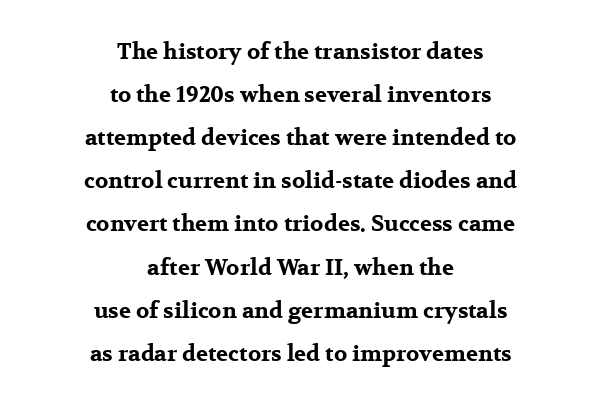
The image shows 22 px bold type, upright; set centered, loose line spacing (1.96x), normal letter spacing, not underlined.
